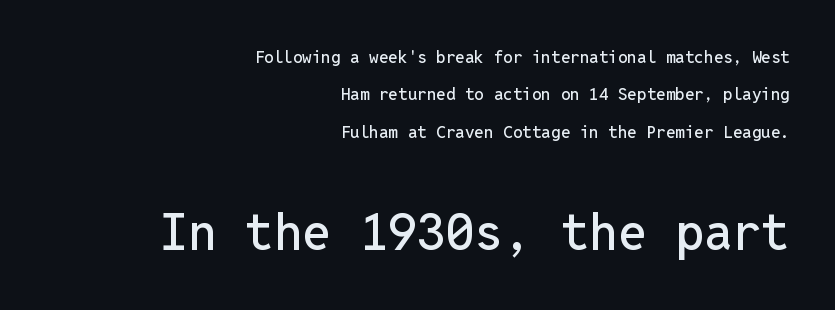
Q: Is the text italic (slanted)? A: No, it is upright.
Q: Is the typeface a serif or a sans-serif typeface? A: Sans-serif.
Q: Is the text underlined? A: No.
Q: How is the paragraph aligned? A: Right-aligned.
Q: Is the spacing between letters normal or unusually wide? A: Normal.
Q: Is the spacing between lines tight, normal or loose? A: Loose.
Q: Which block of text is set in a larger size, the first (top) or the second (bottom)? A: The second (bottom) one.
Q: Width (condensed, normal, or wide)? A: Normal.
Q: Stroke contrast? A: Low.
Q: x-height? A: Medium.
Q: Monospaced? A: Yes.
